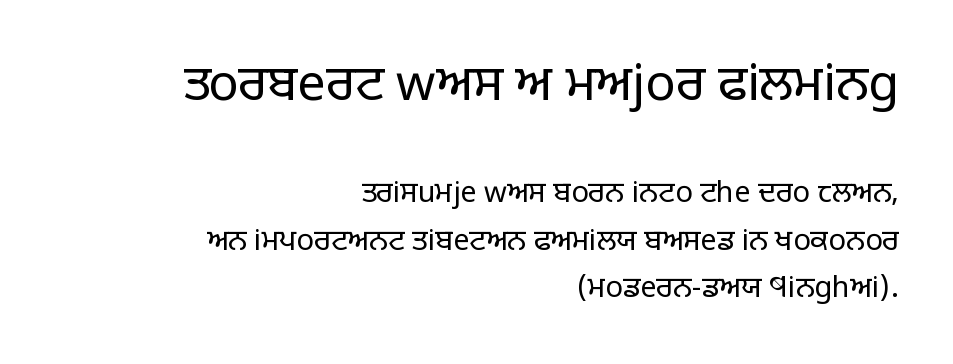
{"serif": "no", "italic": "no", "bold": "no", "weight": "light", "width": "normal", "stroke_contrast": "low", "x_height": "large", "monospaced": "no", "underline": "no", "align": "right", "line_spacing": "normal", "line_spacing_ratio": 1.63, "letter_spacing": "normal", "letter_spacing_em": 0.0, "larger_block": "first", "size_ratio": 1.72, "glyph_px": 50}
